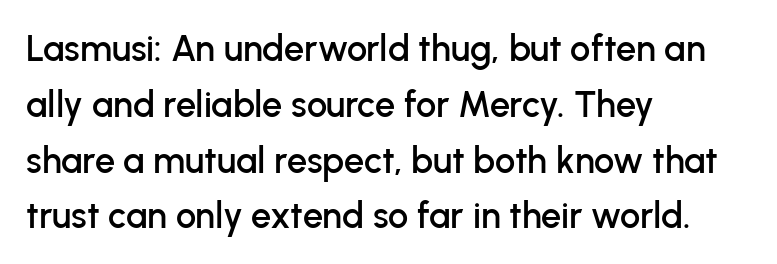
{"serif": "no", "italic": "no", "width": "normal", "stroke_contrast": "low", "x_height": "medium", "monospaced": "no", "underline": "no", "align": "left", "line_spacing": "normal", "line_spacing_ratio": 1.55, "letter_spacing": "normal", "letter_spacing_em": 0.0, "glyph_px": 36}
